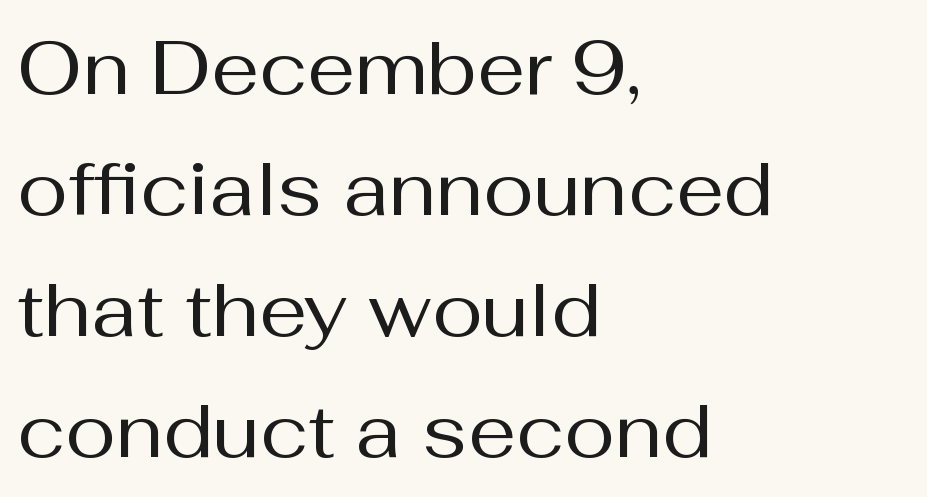
Line starts are locked; line ends wander. This sample uses an upright cut, with every glyph sitting square on the baseline. What stands out about the letter spacing? Nothing — it is the standard amount. Regarding leading, the lines here are spaced in the standard way. These lines are composed in type without serifs. Vertical stems look standard width or narrower in stroke.
